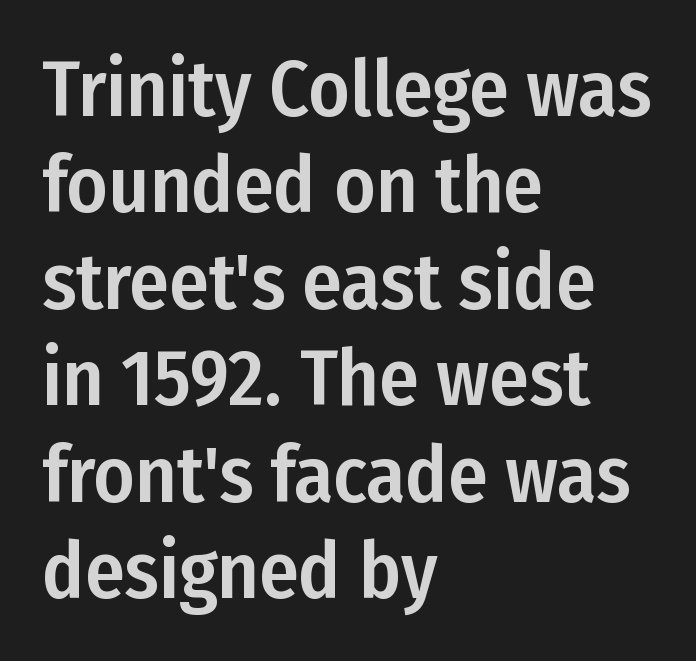
Visually the block forms a straight wall on the left and a jagged coastline on the right. The lettering stays uniformly vertical, giving the passage a roman look. Varying glyph widths throughout — classic text-font behaviour. This rendering employs a face without finishing strokes, i.e., a sans-serif. No word sits above an underline. Nobody touched the tracking dial on this one.
